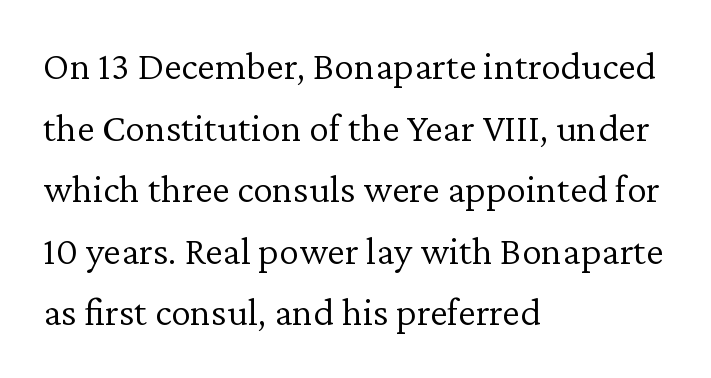
Descenders hang freely into open space. A typesetter would call this proportional, since set widths differ per character. Vertical stems look standard width or narrower in stroke. The face used here is rendered with its standard letterfit. If you drew a ruler down the left edge, every line would touch it. Baseline-to-baseline distance is the conventional proportion of letter height.
